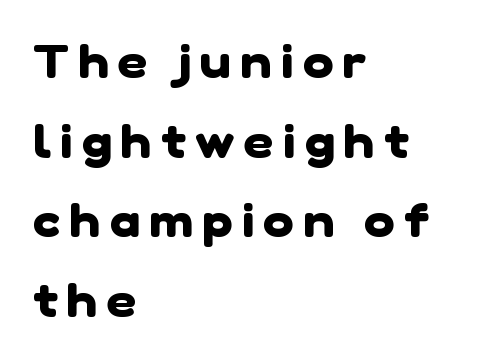
The image shows 46 px heavy sans-serif type; set left-aligned, line spacing 1.73x, unusually wide letter spacing (+0.21 em), not underlined; low stroke contrast and a medium x-height.
